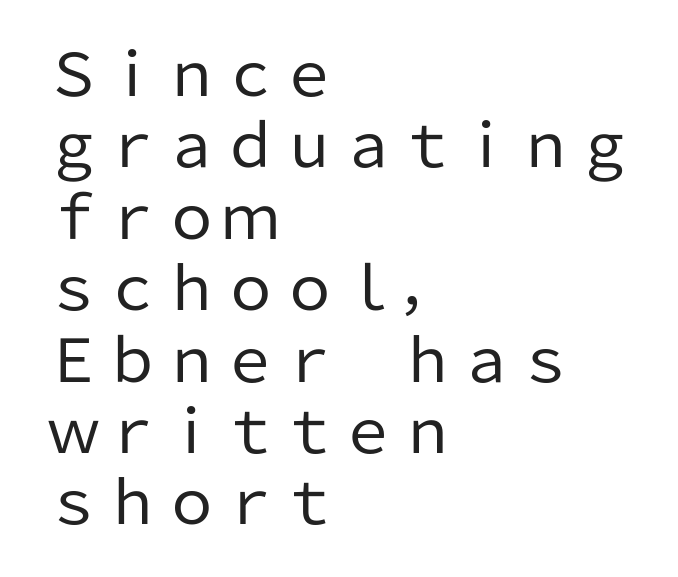
Line starts are locked; line ends wander. Note: no serifs on the glyphs. This sample has the flowing, uneven cadence of proportional lettering. The cut favours lightness, reaching ordinary text weight at its darkest. The font's upright variant was chosen for this text.
